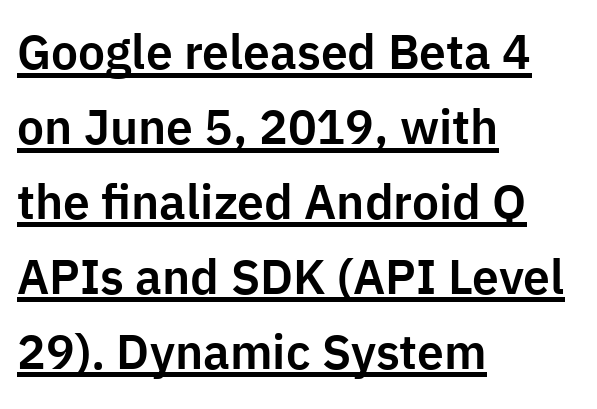
Q: Is the text italic (slanted)? A: No, it is upright.
Q: Is the typeface a serif or a sans-serif typeface? A: Sans-serif.
Q: Is the text underlined? A: Yes.
Q: How is the paragraph aligned? A: Left-aligned.
Q: Is the spacing between letters normal or unusually wide? A: Normal.
Q: Is the spacing between lines tight, normal or loose? A: Normal.
Q: Width (condensed, normal, or wide)? A: Normal.
Q: Stroke contrast? A: Low.
Q: x-height? A: Medium.
Q: Monospaced? A: No.
